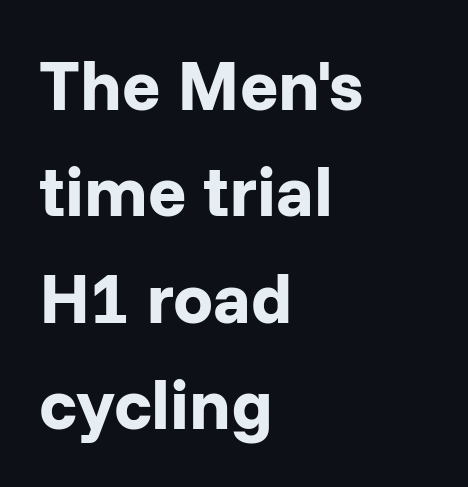
The image shows 71 px bold sans-serif type, upright; set left-aligned, normal line spacing (1.5x), normal letter spacing, not underlined; low stroke contrast and a medium x-height.
